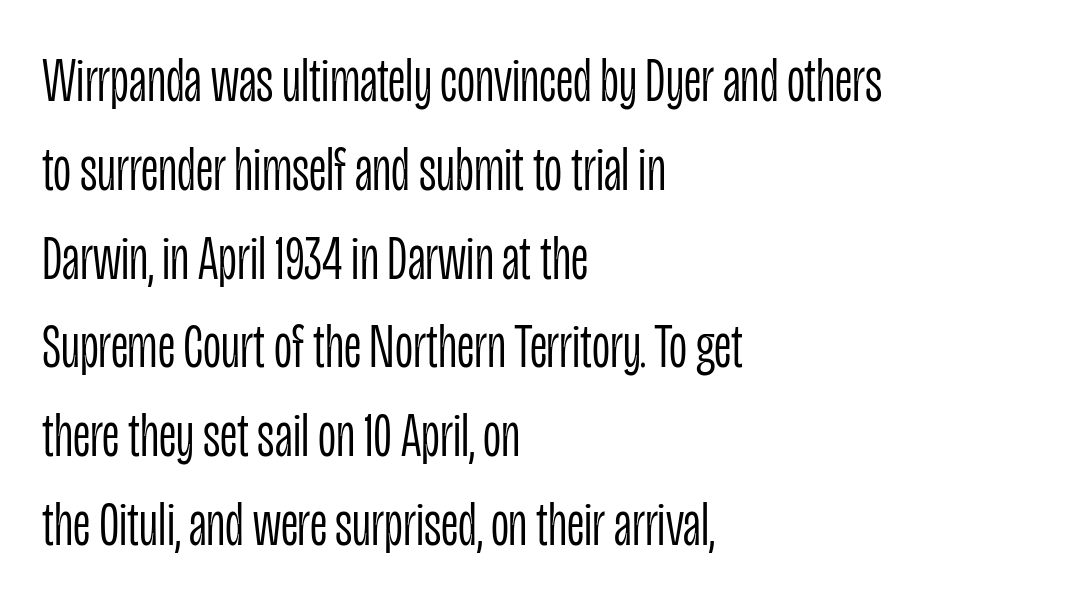
Teacher's note: observe the even left margin — that is flush-left alignment. Is there any slant? The stems are plumb. A sans-serif font was chosen for this passage. The face used here is rendered with its standard letterfit. The letterforms sit at book weight or below. A typesetter would call this leading conventional body-copy spacing.
